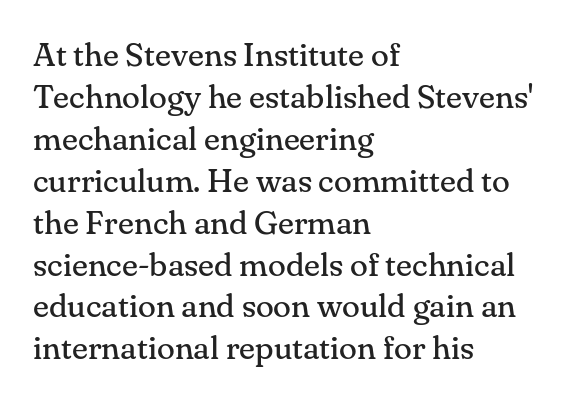
Q: Is the text bold? A: No.
Q: Is the text italic (slanted)? A: No, it is upright.
Q: Is the typeface a serif or a sans-serif typeface? A: Serif.
Q: Is the text underlined? A: No.
Q: How is the paragraph aligned? A: Left-aligned.
Q: Is the spacing between letters normal or unusually wide? A: Normal.
Q: Is the spacing between lines tight, normal or loose? A: Normal.
Q: Width (condensed, normal, or wide)? A: Normal.
Q: Stroke contrast? A: Medium.
Q: x-height? A: Small.
Q: Monospaced? A: No.
